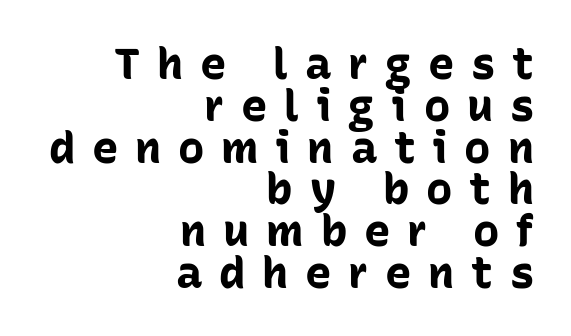
Q: Is the text bold? A: Yes.
Q: Is the text italic (slanted)? A: No, it is upright.
Q: Is the typeface a serif or a sans-serif typeface? A: Sans-serif.
Q: Is the text underlined? A: No.
Q: How is the paragraph aligned? A: Right-aligned.
Q: Is the spacing between letters normal or unusually wide? A: Unusually wide.
Q: Is the spacing between lines tight, normal or loose? A: Tight.
Q: Width (condensed, normal, or wide)? A: Normal.
Q: Stroke contrast? A: Low.
Q: x-height? A: Medium.
Q: Monospaced? A: No.
